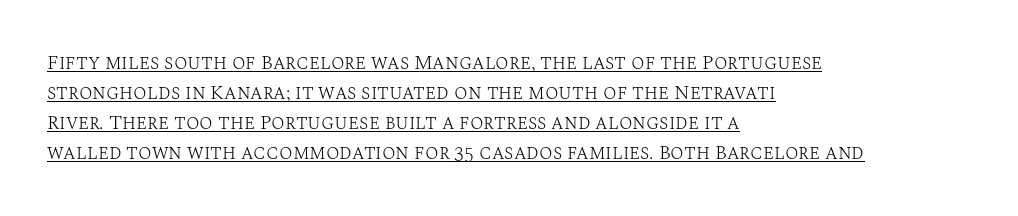
Q: Is the text bold? A: No.
Q: Is the text italic (slanted)? A: No, it is upright.
Q: Is the text underlined? A: Yes.
Q: How is the paragraph aligned? A: Left-aligned.
Q: Is the spacing between letters normal or unusually wide? A: Normal.
Q: Is the spacing between lines tight, normal or loose? A: Normal.
